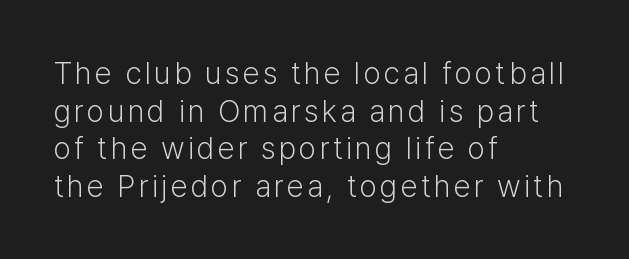
{"serif": "no", "italic": "no", "bold": "no", "weight": "light", "width": "normal", "stroke_contrast": "low", "x_height": "medium", "monospaced": "no", "underline": "no", "align": "left", "line_spacing_ratio": 1.21, "glyph_px": 31}
